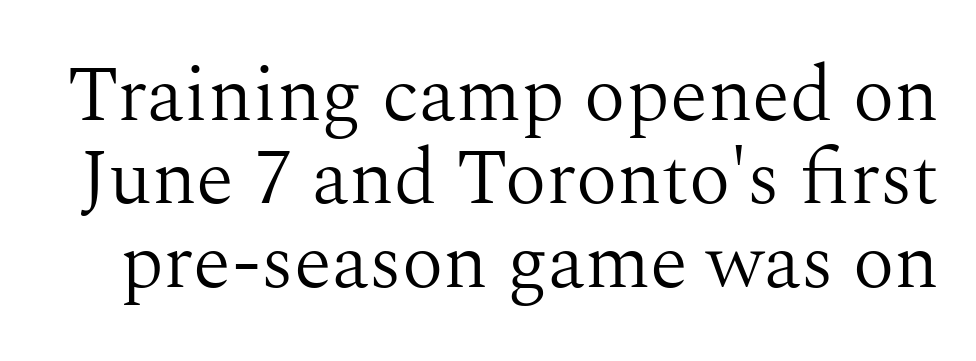
{"serif": "yes", "italic": "no", "bold": "no", "weight": "light", "width": "normal", "stroke_contrast": "medium", "x_height": "medium", "monospaced": "no", "underline": "no", "line_spacing": "tight", "line_spacing_ratio": 1.07, "letter_spacing": "normal", "letter_spacing_em": 0.0, "glyph_px": 78}
